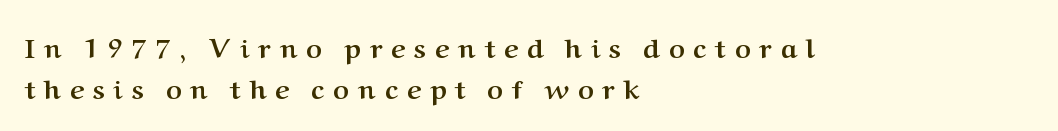
Regarding leading, the lines here are spaced in the standard way. All the whitespace from short lines collects on the right. Someone cranked the tracking dial way up on this one. The lettering stays uniformly vertical, giving the passage a roman look. Its strokes are broad and dark, the hallmark of bold type.
